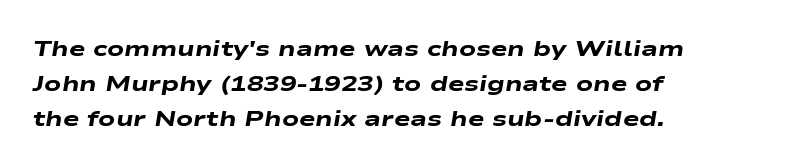
{"italic": "yes", "lean": "right", "slant_degrees": 9, "bold": "yes", "underline": "no", "align": "left", "line_spacing": "normal", "line_spacing_ratio": 1.6, "letter_spacing": "normal", "letter_spacing_em": 0.0, "glyph_px": 22}
